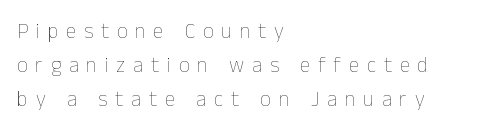
{"italic": "no", "bold": "no", "underline": "no", "align": "left", "line_spacing": "normal", "line_spacing_ratio": 1.61, "letter_spacing": "wide", "letter_spacing_em": 0.37, "glyph_px": 21}
